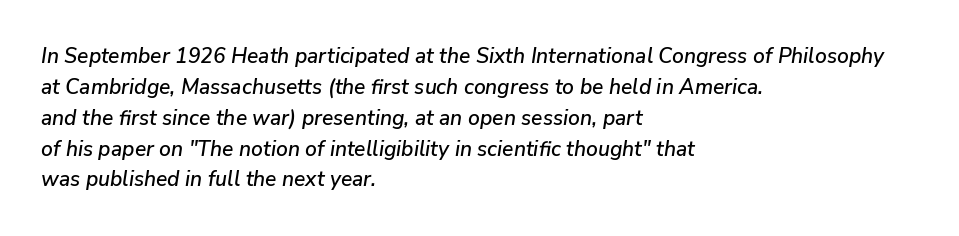
The image shows 21 px text type, italic (leaning right); set left-aligned, normal line spacing (1.47x), normal letter spacing, not underlined.
